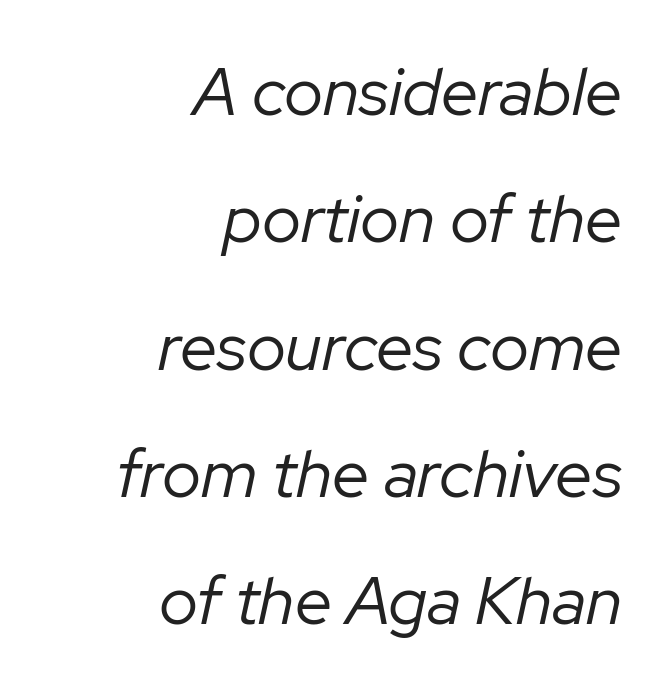
The image shows 67 px regular-weight type, italic (leaning right); set right-aligned, loose line spacing (1.9x), normal letter spacing, not underlined; low stroke contrast and a medium x-height.
